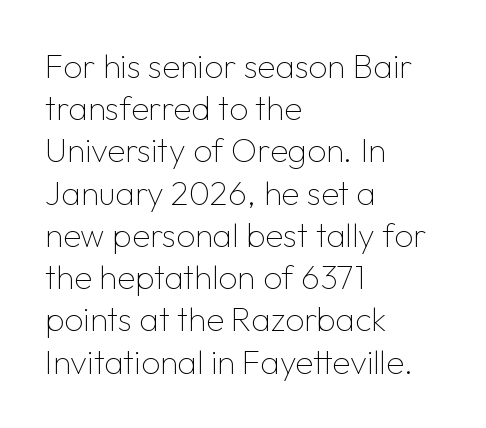
The image shows 33 px thin sans-serif type, upright; set left-aligned, normal line spacing (1.28x), normal letter spacing, not underlined; low stroke contrast and a medium x-height.
